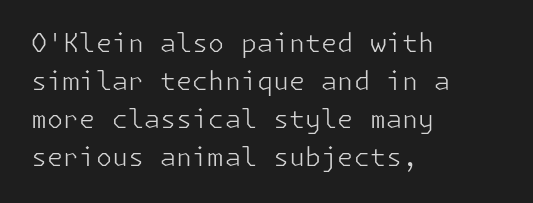
The image shows 26 px text type, upright; set left-aligned, normal line spacing (1.46x), normal letter spacing, not underlined.
